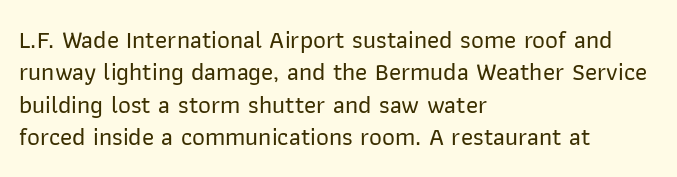
Q: Is the text italic (slanted)? A: No, it is upright.
Q: Is the text underlined? A: No.
Q: How is the paragraph aligned? A: Left-aligned.
Q: Is the spacing between letters normal or unusually wide? A: Normal.
Q: Is the spacing between lines tight, normal or loose? A: Normal.
